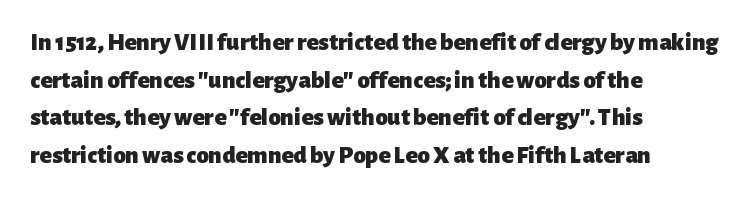
The image shows 25 px bold type, upright; set left-aligned, normal line spacing (1.51x), normal letter spacing, not underlined.
